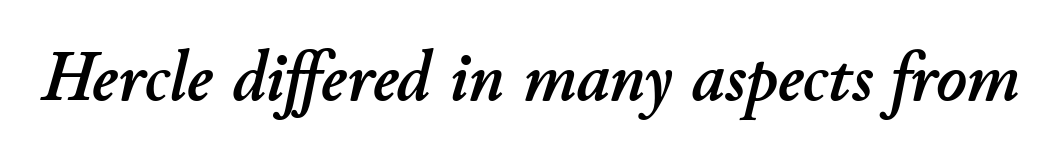
{"italic": "yes", "lean": "right", "slant_degrees": 11, "width": "normal", "stroke_contrast": "low", "x_height": "small", "monospaced": "no", "underline": "no", "letter_spacing": "normal", "letter_spacing_em": 0.0, "glyph_px": 72}
